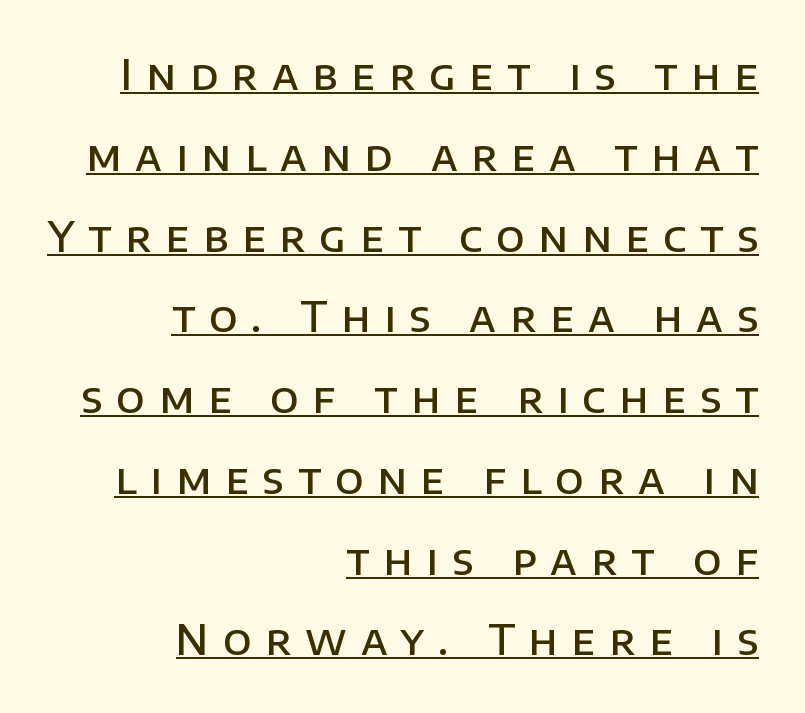
Q: Is the text bold? A: Semi-bold.
Q: Is the text italic (slanted)? A: No, it is upright.
Q: Is the typeface a serif or a sans-serif typeface? A: Sans-serif.
Q: Is the text underlined? A: Yes.
Q: How is the paragraph aligned? A: Right-aligned.
Q: Is the spacing between letters normal or unusually wide? A: Unusually wide.
Q: Is the spacing between lines tight, normal or loose? A: Loose.
Q: Width (condensed, normal, or wide)? A: Normal.
Q: Stroke contrast? A: Low.
Q: x-height? A: Large.
Q: Monospaced? A: No.
